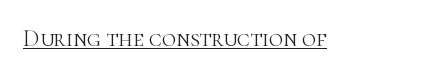
Underlined type. When letters stand straight like this, we call the style roman or upright. The line texture is even and compact thanks to regular tracking. The strokes carry an ordinary text weight at most.
